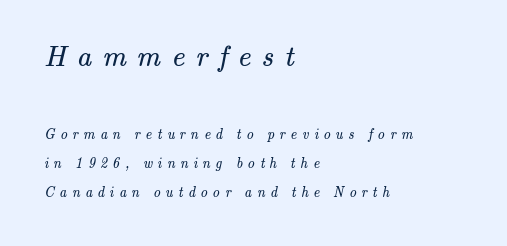
The baseline area is clear. Honestly, the letter spacing is so wide it's the main thing you notice. I'd call this a serif setting — the letters wear small feet. Is this a fixed-width face? No — the glyphs have proportional, varying widths.
